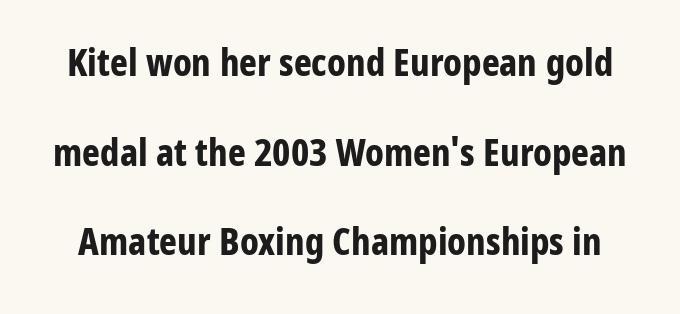
Style check: upright. In terms of letterform style, serifs are entirely absent. These lines keep a tight, regular rhythm from letter to letter. Weight check: bold — yes, fully. The space beneath each line is pristine and unruled.
